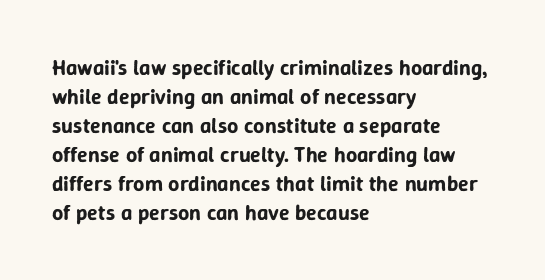
Q: Is the text italic (slanted)? A: No, it is upright.
Q: Is the text underlined? A: No.
Q: How is the paragraph aligned? A: Left-aligned.
Q: Is the spacing between letters normal or unusually wide? A: Normal.
Q: Is the spacing between lines tight, normal or loose? A: Normal.
